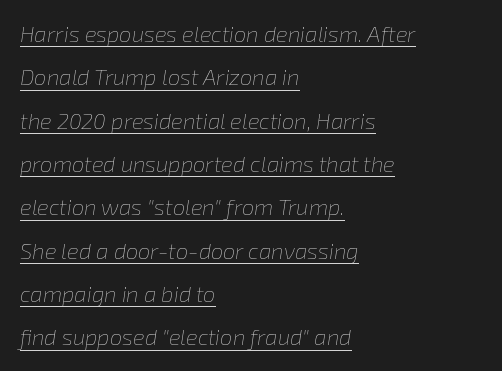
Leftover space on each line is placed entirely after the last word. Students, note that the glyphs here touch the page at normal intervals. Heft: none added — not bold. Beneath each row of characters lies a ruled line. The axis of the letterforms is tilted away from vertical.
